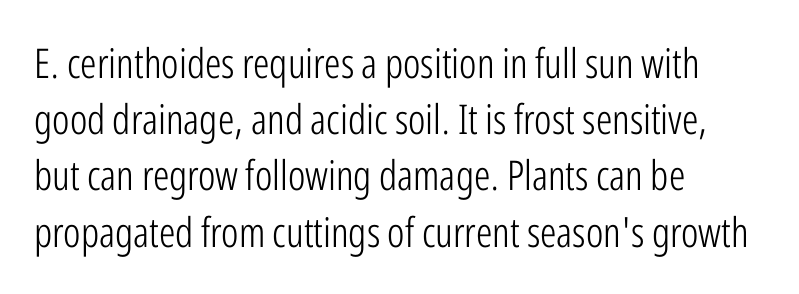
{"serif": "no", "italic": "no", "bold": "no", "weight": "light", "width": "condensed", "stroke_contrast": "low", "x_height": "medium", "monospaced": "no", "underline": "no", "align": "left", "line_spacing": "normal", "line_spacing_ratio": 1.37, "letter_spacing": "normal", "letter_spacing_em": 0.0, "glyph_px": 41}
